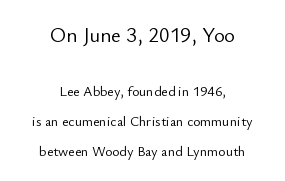
{"italic": "no", "bold": "no", "underline": "no", "align": "center", "line_spacing": "loose", "line_spacing_ratio": 2.15, "letter_spacing": "normal", "letter_spacing_em": 0.0, "larger_block": "first", "size_ratio": 1.5, "glyph_px": 21}
